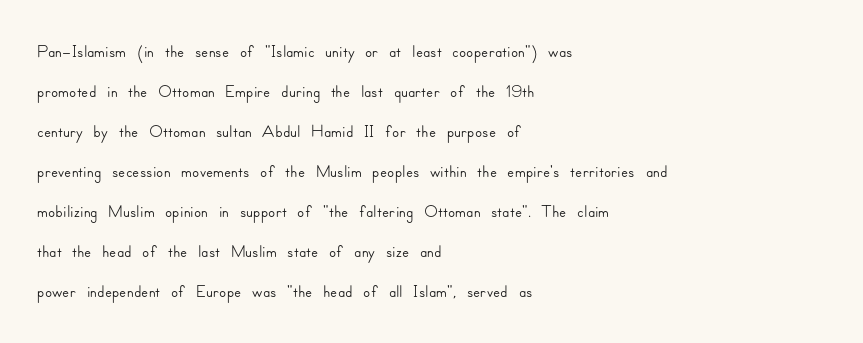
The image shows 26 px text type, upright; set left-aligned, normal line spacing (1.54x), normal letter spacing, not underlined.
